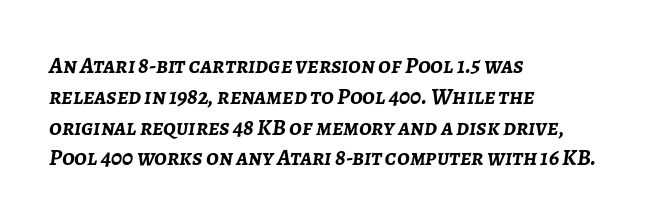
Rendered with sloped, italic letterforms. Spacing between characters is what you'd get straight out of the box. Letters rest on an invisible, unmarked baseline. Students, this is bold: see how much ink each stroke carries.
